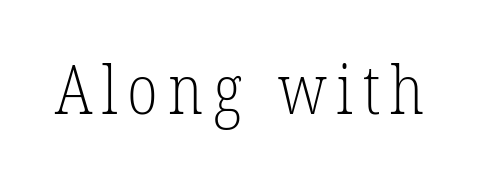
Q: Is the text bold? A: No.
Q: Is the text italic (slanted)? A: No, it is upright.
Q: Is the typeface a serif or a sans-serif typeface? A: Serif.
Q: Is the text underlined? A: No.
Q: Width (condensed, normal, or wide)? A: Condensed.
Q: Stroke contrast? A: Low.
Q: x-height? A: Medium.
Q: Monospaced? A: No.
